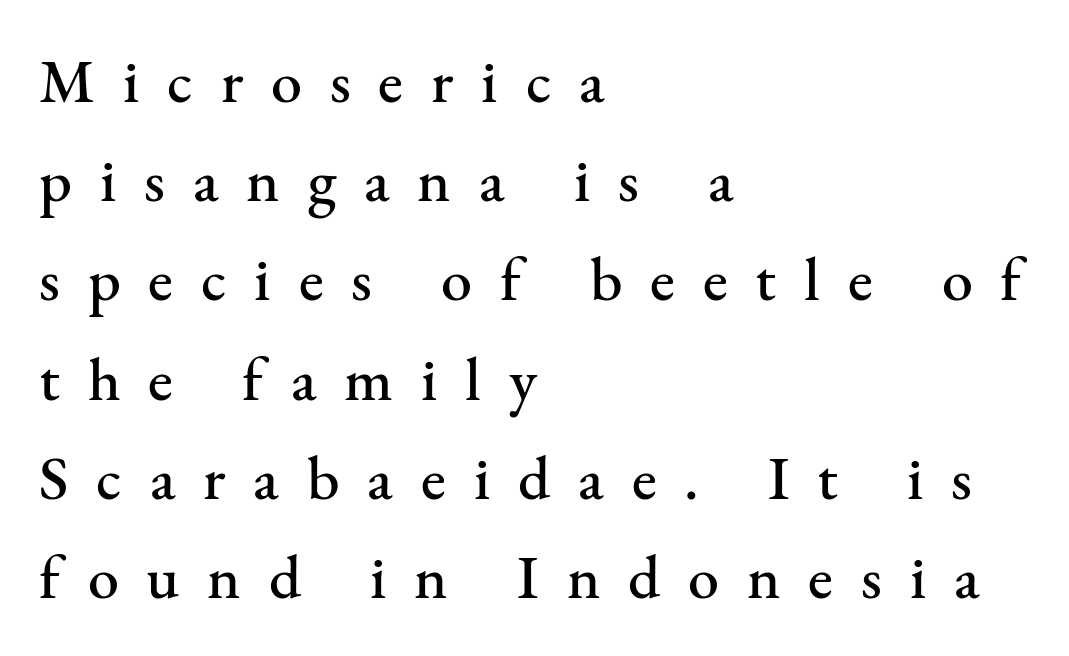
Q: Is the text italic (slanted)? A: No, it is upright.
Q: Is the typeface a serif or a sans-serif typeface? A: Serif.
Q: Is the text underlined? A: No.
Q: How is the paragraph aligned? A: Left-aligned.
Q: Is the spacing between letters normal or unusually wide? A: Unusually wide.
Q: Is the spacing between lines tight, normal or loose? A: Normal.
Q: Width (condensed, normal, or wide)? A: Normal.
Q: Stroke contrast? A: Medium.
Q: x-height? A: Small.
Q: Monospaced? A: No.
